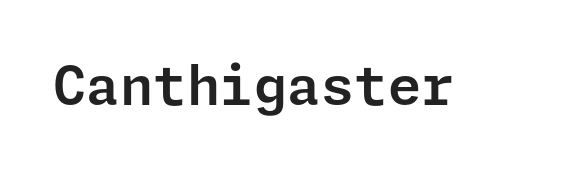
{"serif": "no", "italic": "no", "width": "normal", "stroke_contrast": "low", "x_height": "medium", "underline": "no", "letter_spacing": "normal", "letter_spacing_em": 0.0, "glyph_px": 54}
